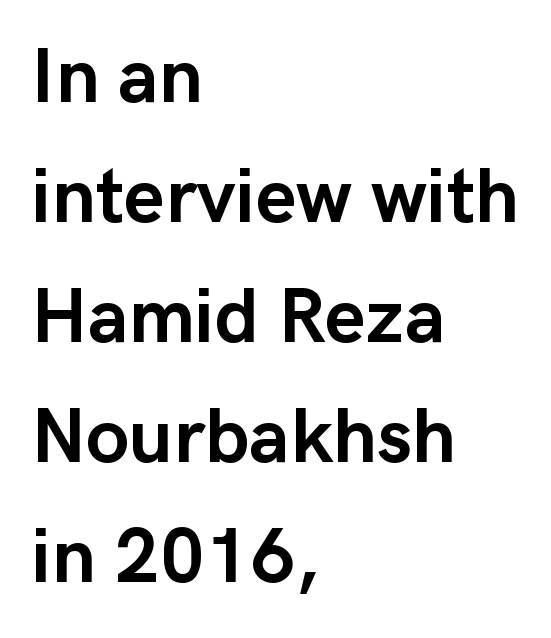
The image shows 78 px semibold sans-serif type, upright; set left-aligned, normal line spacing (1.54x), normal letter spacing, not underlined; low stroke contrast and a medium x-height.
